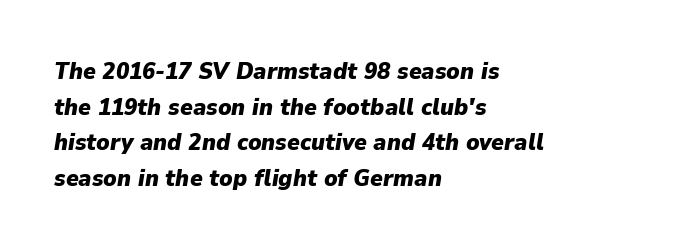
Q: Is the text bold? A: Yes.
Q: Is the text italic (slanted)? A: Yes, it leans right by about 9 degrees.
Q: Is the text underlined? A: No.
Q: How is the paragraph aligned? A: Left-aligned.
Q: Is the spacing between letters normal or unusually wide? A: Normal.
Q: Is the spacing between lines tight, normal or loose? A: Normal.
